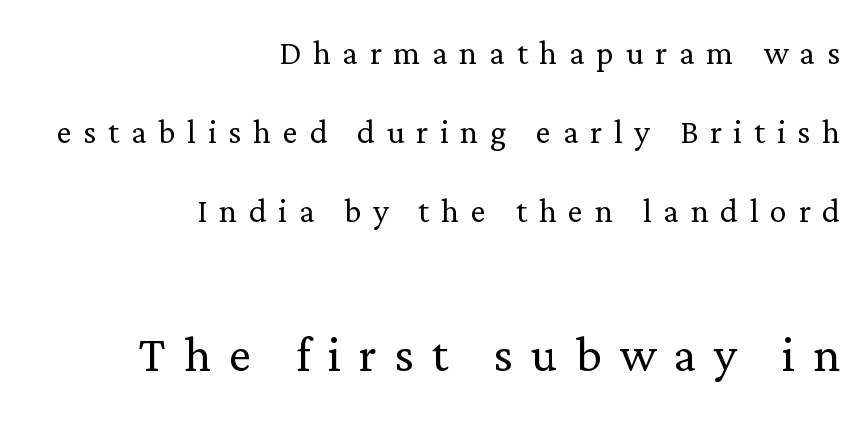
{"serif": "yes", "italic": "no", "bold": "no", "weight": "light", "width": "normal", "stroke_contrast": "low", "x_height": "medium", "monospaced": "no", "underline": "no", "align": "right", "line_spacing_ratio": 1.88, "letter_spacing": "wide", "letter_spacing_em": 0.28, "larger_block": "second", "size_ratio": 1.5, "glyph_px": 63}
